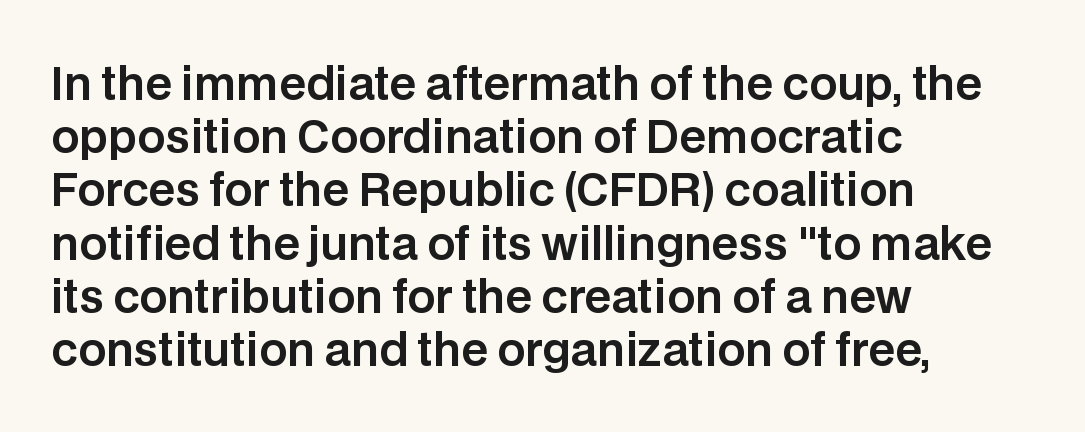
All the whitespace from short lines collects on the right. The area under the type is left untouched. The font family rendered here belongs to the sans-serif group. Spacing verdict: proportional, widths tailored to each character. There is no visible air inserted between adjacent glyphs.
